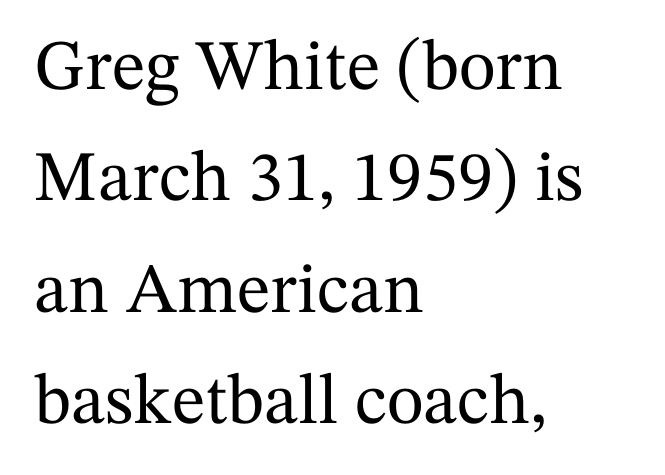
{"serif": "yes", "italic": "no", "width": "normal", "stroke_contrast": "medium", "x_height": "medium", "monospaced": "no", "underline": "no", "align": "left", "line_spacing": "normal", "line_spacing_ratio": 1.57, "letter_spacing": "normal", "letter_spacing_em": 0.0, "glyph_px": 71}
